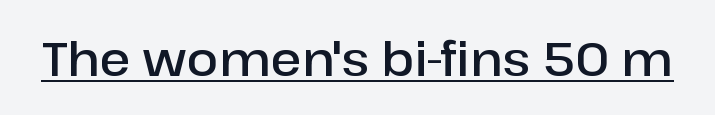
This is moderately heavy type, rendered in semibold. Observe the ordinary spacing: letters are neighbours, not strangers. A typographer would call this underscored text. The face used here is proportionally spaced, like ordinary book or web type.
